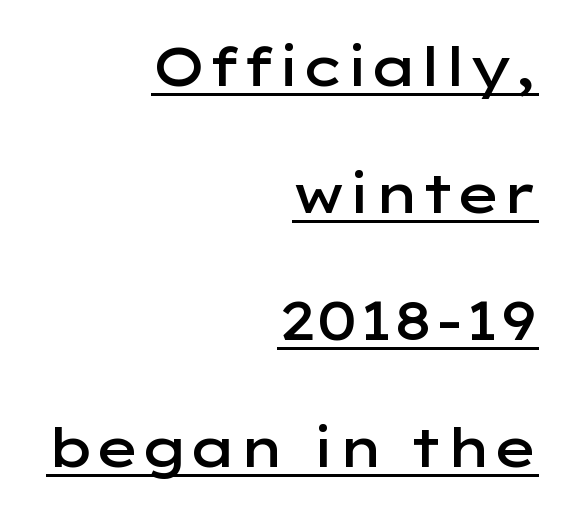
Q: Is the text bold? A: Semi-bold.
Q: Is the text italic (slanted)? A: No, it is upright.
Q: Is the typeface a serif or a sans-serif typeface? A: Sans-serif.
Q: Is the text underlined? A: Yes.
Q: How is the paragraph aligned? A: Right-aligned.
Q: Is the spacing between letters normal or unusually wide? A: Normal.
Q: Is the spacing between lines tight, normal or loose? A: Loose.
Q: Width (condensed, normal, or wide)? A: Wide.
Q: Stroke contrast? A: Low.
Q: x-height? A: Medium.
Q: Monospaced? A: No.
